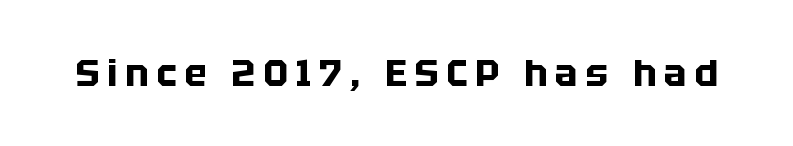
The image shows 38 px bold sans-serif type, upright; set unusually wide letter spacing (+0.2 em), not underlined; low stroke contrast and a large x-height.
